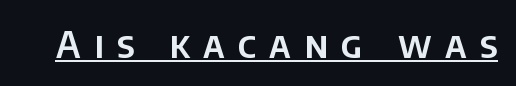
Q: Is the text italic (slanted)? A: No, it is upright.
Q: Is the typeface a serif or a sans-serif typeface? A: Sans-serif.
Q: Is the text underlined? A: Yes.
Q: Is the spacing between letters normal or unusually wide? A: Unusually wide.
Q: Width (condensed, normal, or wide)? A: Normal.
Q: Stroke contrast? A: Low.
Q: x-height? A: Large.
Q: Monospaced? A: No.
